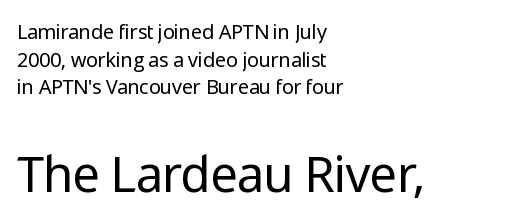
{"serif": "no", "italic": "no", "bold": "no", "weight": "regular", "width": "normal", "stroke_contrast": "low", "x_height": "medium", "monospaced": "no", "underline": "no", "align": "left", "line_spacing": "normal", "line_spacing_ratio": 1.38, "letter_spacing": "normal", "letter_spacing_em": 0.0, "larger_block": "second", "size_ratio": 2.45, "glyph_px": 49}
